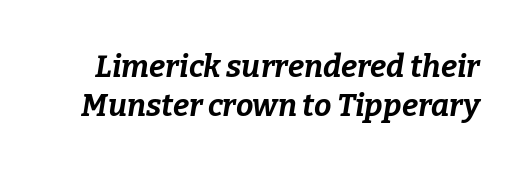
Q: Is the text bold? A: Yes.
Q: Is the text italic (slanted)? A: Yes, it leans right by about 9 degrees.
Q: Is the text underlined? A: No.
Q: Is the spacing between letters normal or unusually wide? A: Normal.
Q: Is the spacing between lines tight, normal or loose? A: Normal.
Q: Width (condensed, normal, or wide)? A: Normal.
Q: Stroke contrast? A: Low.
Q: x-height? A: Medium.
Q: Monospaced? A: No.
